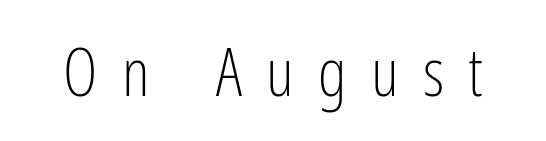
Q: Is the text bold? A: No.
Q: Is the text italic (slanted)? A: No, it is upright.
Q: Is the typeface a serif or a sans-serif typeface? A: Sans-serif.
Q: Is the text underlined? A: No.
Q: Is the spacing between letters normal or unusually wide? A: Unusually wide.
Q: Width (condensed, normal, or wide)? A: Condensed.
Q: Stroke contrast? A: Low.
Q: x-height? A: Medium.
Q: Monospaced? A: No.
